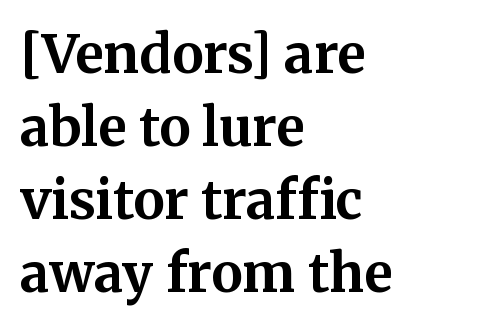
The image shows 53 px bold serif type, upright; set left-aligned, normal line spacing (1.38x), normal letter spacing, not underlined; medium stroke contrast and a medium x-height.
